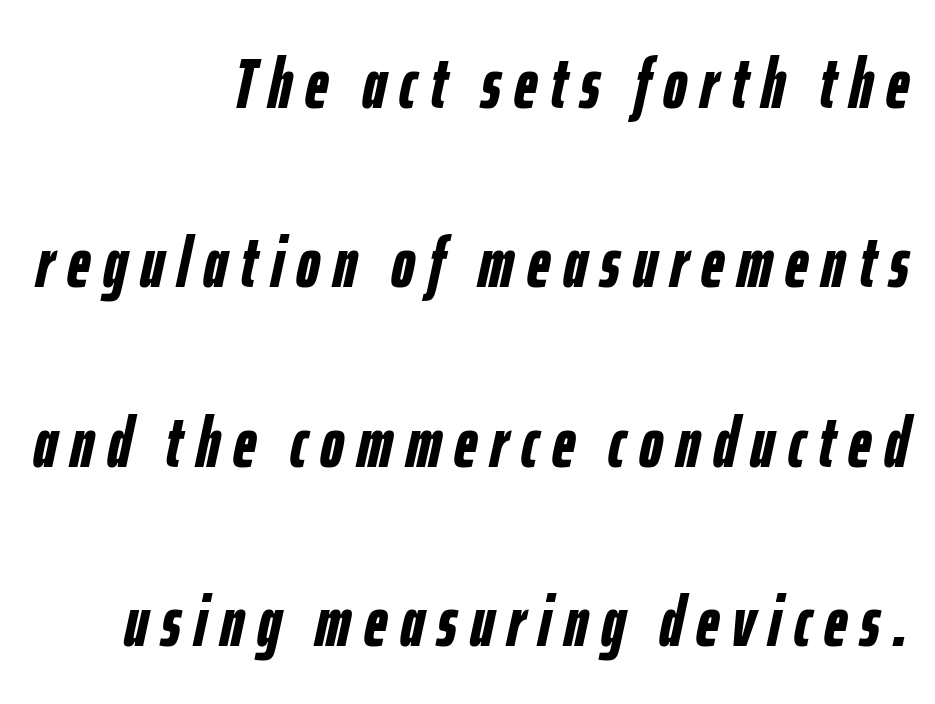
Varying glyph widths throughout — classic text-font behaviour. Only glyphs here, with clear space below each row. Alignment: flush right. The specimen reads as italic at a glance.
